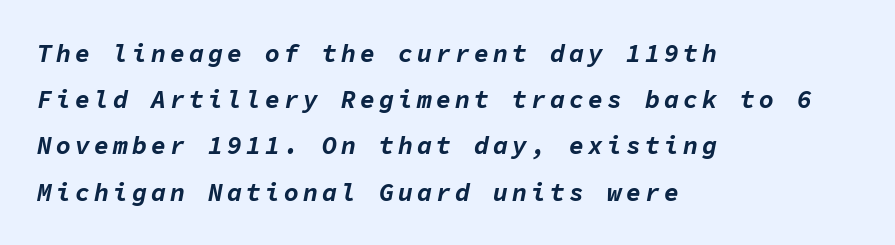
Slant detected: the letters are inclined. This rendering features lettering with no underline. Every letter is thick-stroked: bold, no question. Every row of glyphs begins at an identical x-position on the left.
